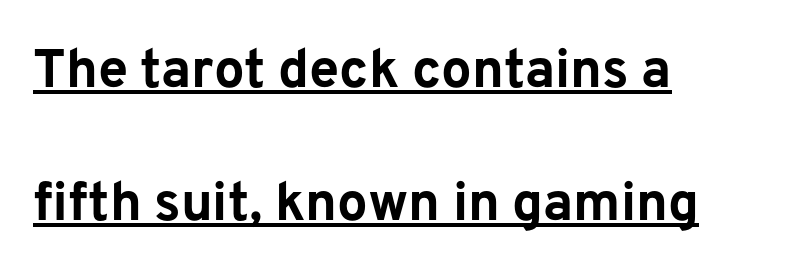
Q: Is the text bold? A: Yes.
Q: Is the text italic (slanted)? A: No, it is upright.
Q: Is the typeface a serif or a sans-serif typeface? A: Sans-serif.
Q: Is the text underlined? A: Yes.
Q: How is the paragraph aligned? A: Left-aligned.
Q: Is the spacing between letters normal or unusually wide? A: Normal.
Q: Is the spacing between lines tight, normal or loose? A: Loose.
Q: Width (condensed, normal, or wide)? A: Normal.
Q: Stroke contrast? A: Low.
Q: x-height? A: Medium.
Q: Monospaced? A: No.
